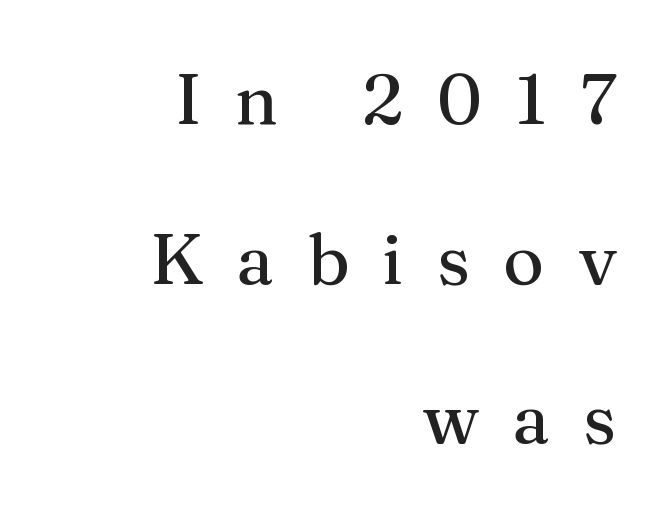
{"serif": "yes", "italic": "no", "width": "normal", "stroke_contrast": "medium", "x_height": "medium", "monospaced": "no", "underline": "no", "align": "right", "line_spacing": "loose", "line_spacing_ratio": 2.28, "letter_spacing": "wide", "letter_spacing_em": 0.48, "glyph_px": 70}
